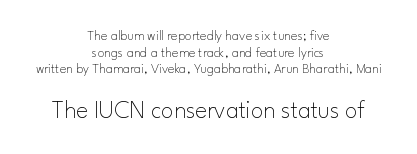
The image shows 25 px text type, upright; set centered, line spacing 1.18x, normal letter spacing, not underlined; the second (bottom) block is 1.79x larger.
